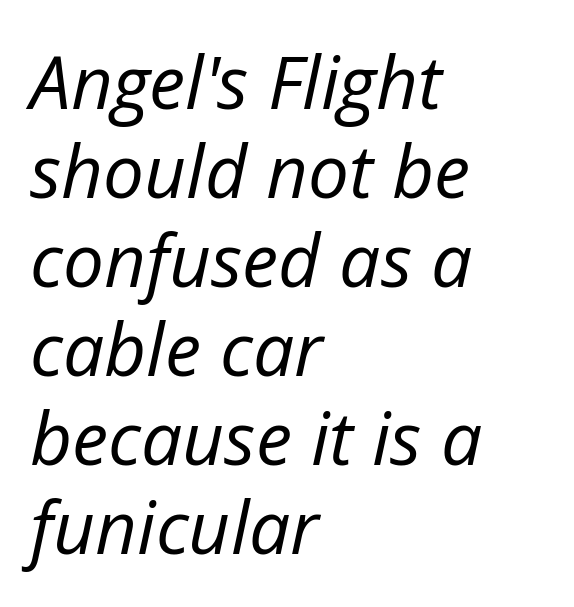
Students, note that the glyphs here touch the page at normal intervals. Weight: regular or lighter. Does the copy run flush right? No — it runs flush left. The string is rendered with underlining switched off.
